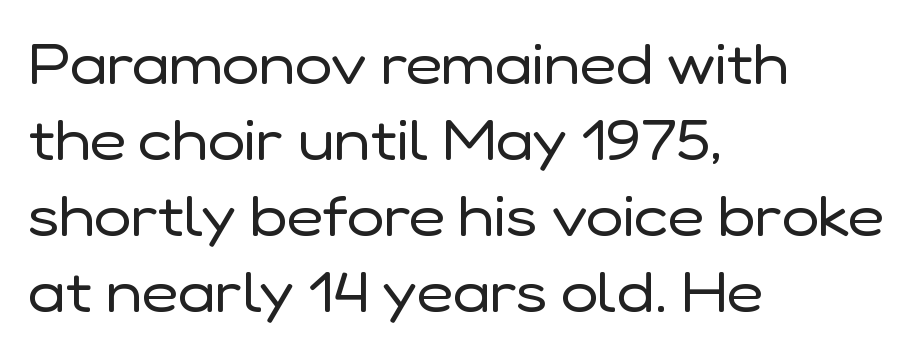
Caption: standard tracking, unaltered. The text was rendered using a sans face with plain stroke endings. The passage is arranged the way most books set body copy — flush left. Unmarked baselines from the first word to the last. A quiet, ordinary-to-light weight characterises the typeface.
